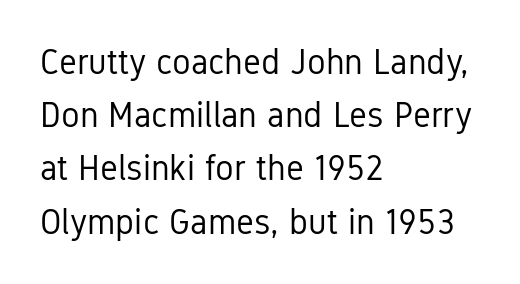
The image shows 35 px regular-weight, condensed sans-serif type, upright; set left-aligned, normal line spacing (1.52x), normal letter spacing, not underlined; low stroke contrast and a medium x-height.
